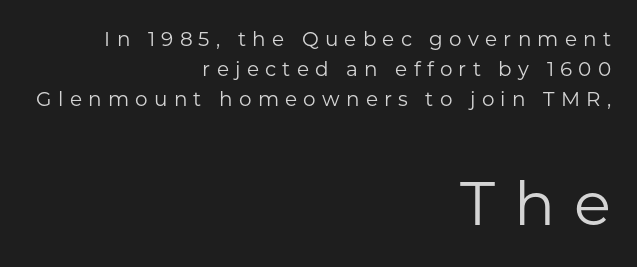
The image shows 61 px regular-weight sans-serif type, upright; set right-aligned, normal line spacing (1.5x), unusually wide letter spacing (+0.31 em), not underlined; the second (bottom) block is 3.05x larger; low stroke contrast and a medium x-height.
